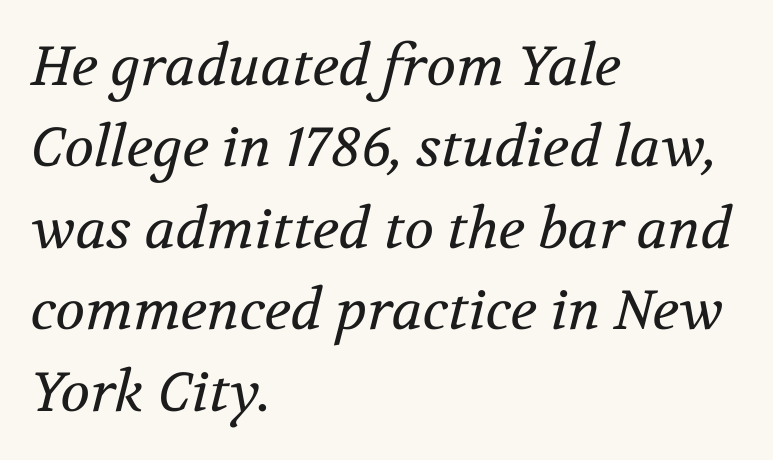
Slant detected: the letters are inclined. This rendering leaves character spacing at its baseline value. The glyphs in this specimen are seriffed. The space directly below the letters is spotless.
